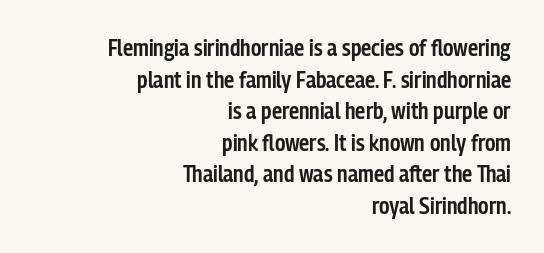
Anything drawn beneath the words? Only blank space. Normally led — the rows are evenly, conventionally spaced. These lines carry some extra weight — a demibold, not a full bold. Short note: letters normally spaced. The lines are quadded right. Every character sits straight up, as roman type does.
